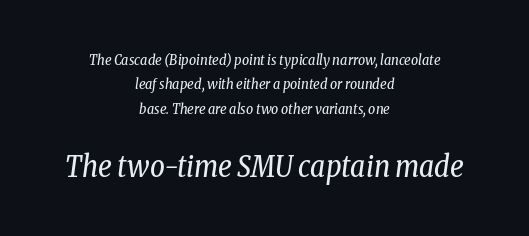
{"serif": "yes", "italic": "yes", "lean": "right", "slant_degrees": 8, "bold": "no", "weight": "regular", "width": "condensed", "stroke_contrast": "low", "x_height": "medium", "monospaced": "no", "underline": "no", "align": "center", "line_spacing_ratio": 1.75, "letter_spacing": "normal", "letter_spacing_em": 0.0, "larger_block": "second", "size_ratio": 2.07, "glyph_px": 29}
